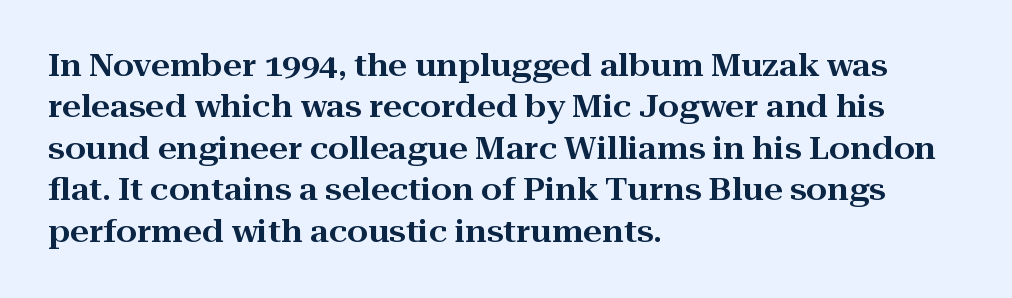
Q: Is the text italic (slanted)? A: No, it is upright.
Q: Is the typeface a serif or a sans-serif typeface? A: Serif.
Q: Is the text underlined? A: No.
Q: How is the paragraph aligned? A: Left-aligned.
Q: Is the spacing between letters normal or unusually wide? A: Normal.
Q: Is the spacing between lines tight, normal or loose? A: Normal.
Q: Width (condensed, normal, or wide)? A: Wide.
Q: Stroke contrast? A: High.
Q: x-height? A: Medium.
Q: Monospaced? A: No.
